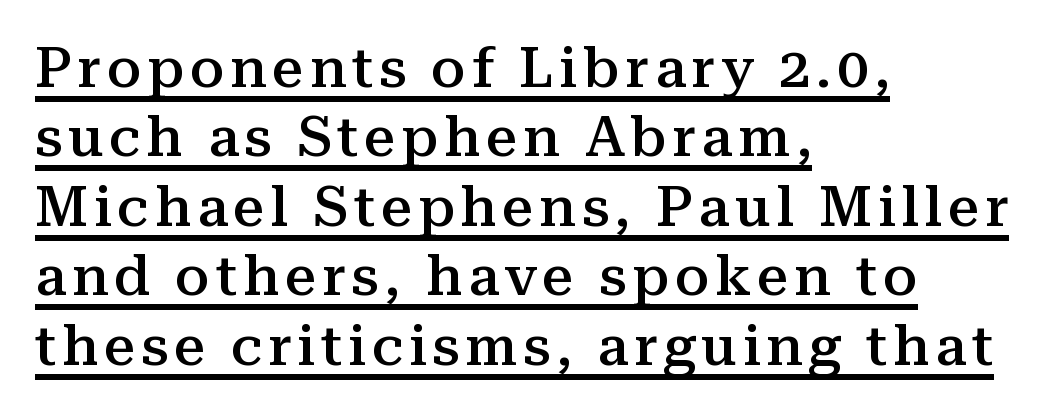
Q: Is the text bold? A: Semi-bold.
Q: Is the text italic (slanted)? A: No, it is upright.
Q: Is the typeface a serif or a sans-serif typeface? A: Serif.
Q: Is the text underlined? A: Yes.
Q: How is the paragraph aligned? A: Left-aligned.
Q: Width (condensed, normal, or wide)? A: Normal.
Q: Stroke contrast? A: Medium.
Q: x-height? A: Medium.
Q: Monospaced? A: No.
